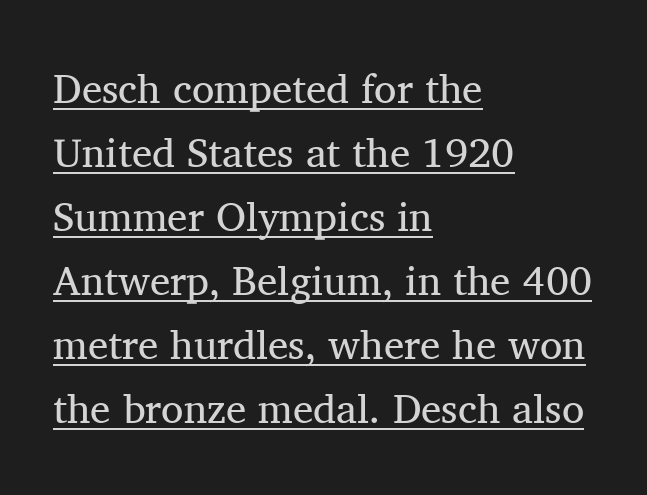
{"serif": "yes", "italic": "no", "bold": "no", "weight": "regular", "width": "normal", "stroke_contrast": "medium", "x_height": "medium", "monospaced": "no", "underline": "yes", "align": "left", "line_spacing": "normal", "line_spacing_ratio": 1.56, "letter_spacing": "normal", "letter_spacing_em": 0.0, "glyph_px": 41}
